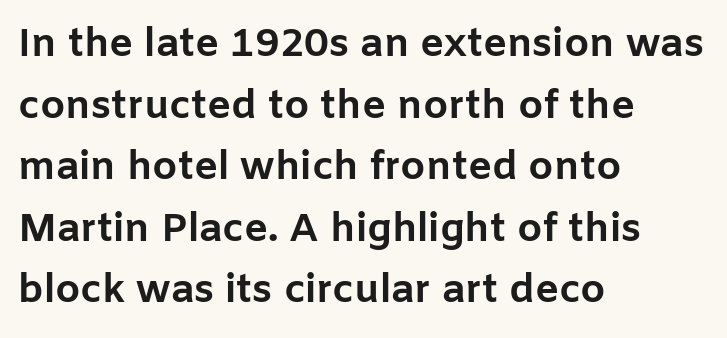
The passage shown has conventional tracking throughout. As a designer I'd log this as weight 700, bold. Type without underlining. Notice how the passage keeps a crisp vertical edge on the left only.
